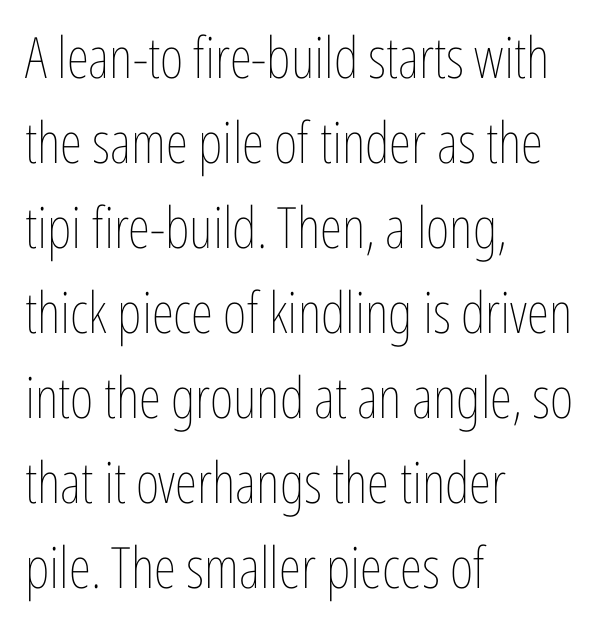
Q: Is the text bold? A: No.
Q: Is the text italic (slanted)? A: No, it is upright.
Q: Is the text underlined? A: No.
Q: How is the paragraph aligned? A: Left-aligned.
Q: Is the spacing between letters normal or unusually wide? A: Normal.
Q: Is the spacing between lines tight, normal or loose? A: Normal.
Q: Width (condensed, normal, or wide)? A: Condensed.
Q: Stroke contrast? A: Low.
Q: x-height? A: Medium.
Q: Monospaced? A: No.
